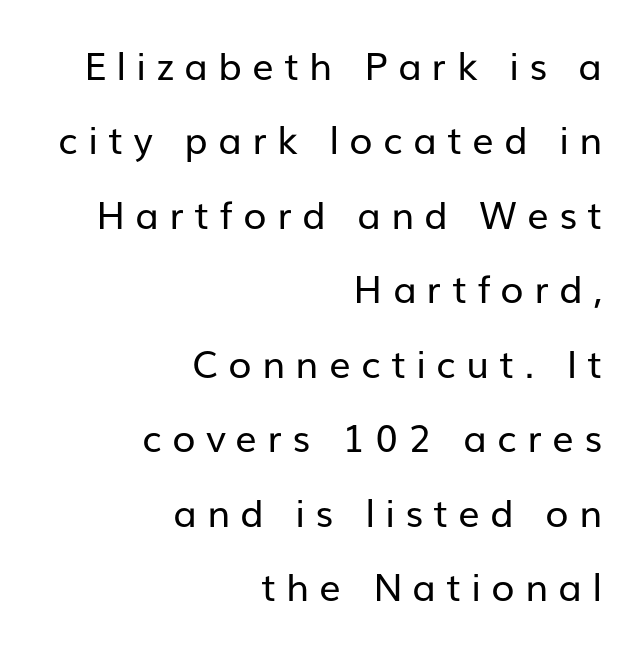
Decoration check: the copy has no underline. All the whitespace from short lines collects on the left. The leading is generous, giving the passage an open texture. Check where the strokes stop: nothing finishes them off — pure sans. This is roman type, the default non-slanted kind.
